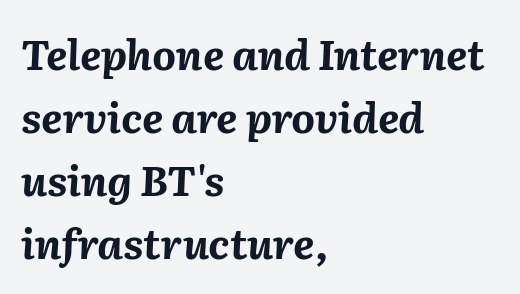
{"italic": "yes", "lean": "right", "slant_degrees": 2, "bold": "yes", "weight": "bold", "width": "normal", "stroke_contrast": "medium", "x_height": "medium", "monospaced": "no", "underline": "no", "align": "left", "line_spacing": "normal", "line_spacing_ratio": 1.54, "letter_spacing": "normal", "letter_spacing_em": 0.0, "glyph_px": 41}
